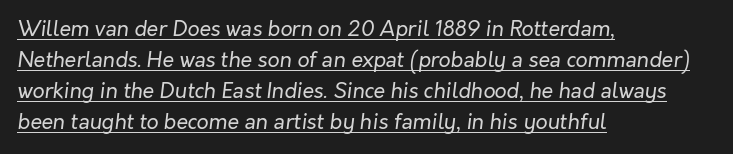
The typesetter has applied underlining to the passage shown. The letters are slanted; this is an italic face. The block of text has a typical density, with ordinary space between rows. Nobody touched the tracking dial on this one.
